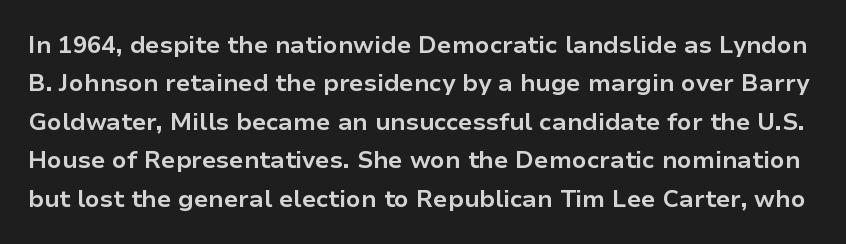
{"italic": "no", "bold": "yes", "underline": "no", "line_spacing": "normal", "line_spacing_ratio": 1.6, "letter_spacing": "normal", "letter_spacing_em": 0.0, "glyph_px": 24}
